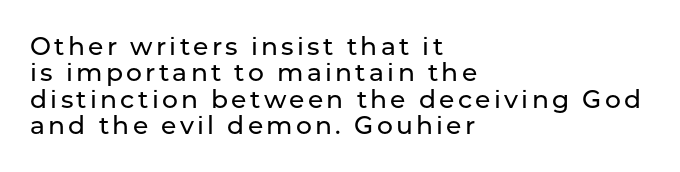
{"italic": "no", "underline": "no", "align": "left", "line_spacing": "tight", "line_spacing_ratio": 1.06, "glyph_px": 25}
